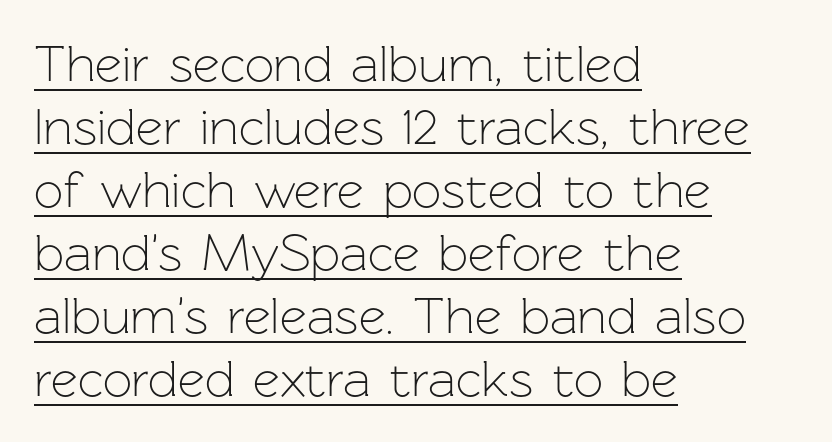
{"serif": "no", "italic": "no", "bold": "no", "weight": "light", "width": "normal", "stroke_contrast": "low", "x_height": "medium", "monospaced": "no", "underline": "yes", "align": "left", "line_spacing_ratio": 1.21, "letter_spacing": "normal", "letter_spacing_em": 0.0, "glyph_px": 52}
